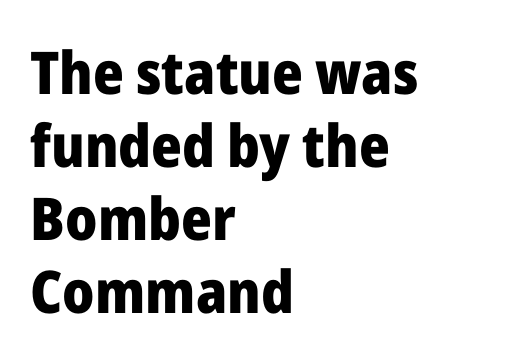
The image shows 59 px heavy sans-serif type, upright; set left-aligned, line spacing 1.24x, normal letter spacing, not underlined; low stroke contrast and a medium x-height.
